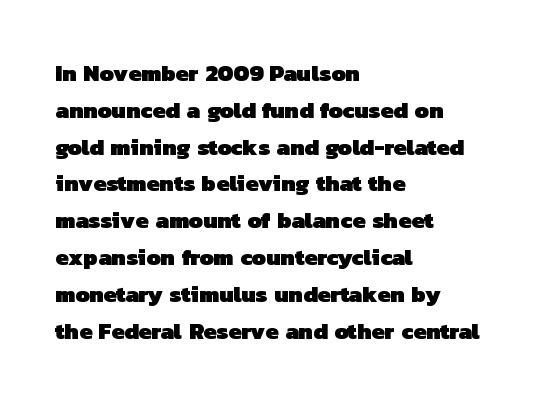
{"bold": "yes", "underline": "no", "align": "left", "line_spacing": "normal", "line_spacing_ratio": 1.6, "letter_spacing": "normal", "letter_spacing_em": 0.0, "glyph_px": 23}
